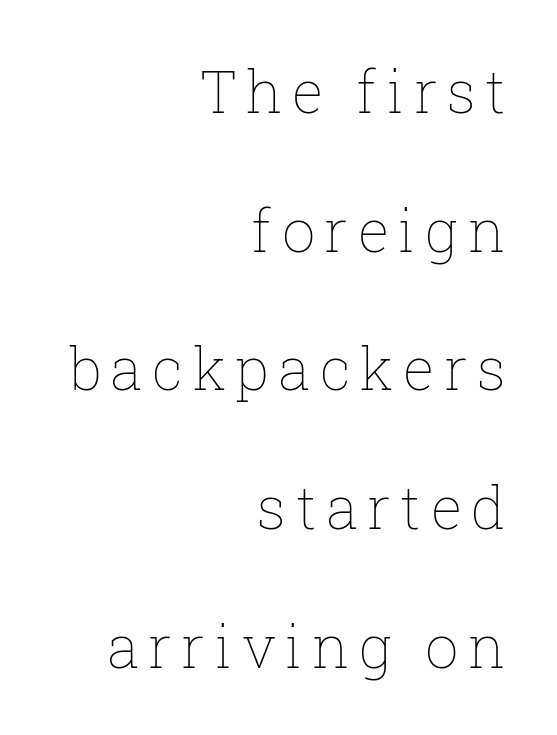
The image shows 59 px thin type, upright; set right-aligned, loose line spacing (2.35x), not underlined; low stroke contrast and a medium x-height.
